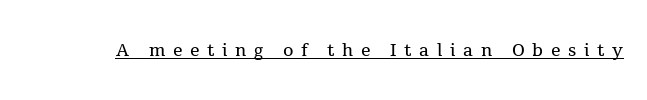
Q: Is the text bold? A: No.
Q: Is the text italic (slanted)? A: No, it is upright.
Q: Is the text underlined? A: Yes.
Q: Is the spacing between letters normal or unusually wide? A: Unusually wide.
